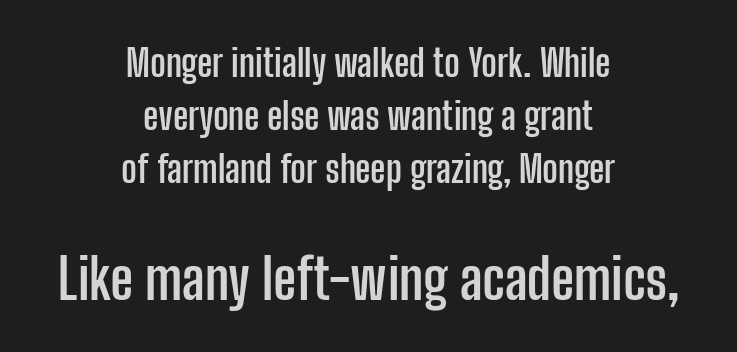
{"serif": "no", "italic": "no", "bold": "yes", "weight": "semibold", "width": "condensed", "stroke_contrast": "low", "x_height": "medium", "monospaced": "no", "underline": "no", "align": "center", "line_spacing": "normal", "line_spacing_ratio": 1.43, "letter_spacing": "normal", "letter_spacing_em": 0.0, "larger_block": "second", "size_ratio": 1.51, "glyph_px": 56}
